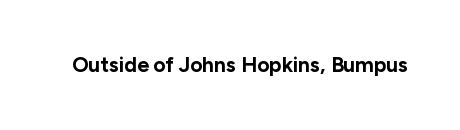
The letterforms sit shoulder to shoulder at normal distance. These lines were composed using upright roman letters. Check the space under the baseline: it is left empty. The sample has been set heavy, in full bold.
